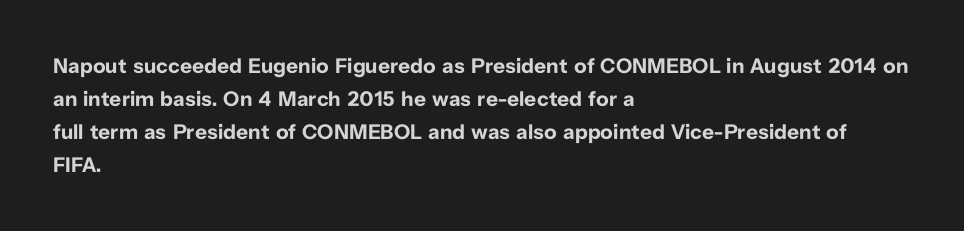
{"italic": "no", "bold": "yes", "underline": "no", "align": "left", "line_spacing": "normal", "line_spacing_ratio": 1.57, "letter_spacing": "normal", "letter_spacing_em": 0.0, "glyph_px": 21}
